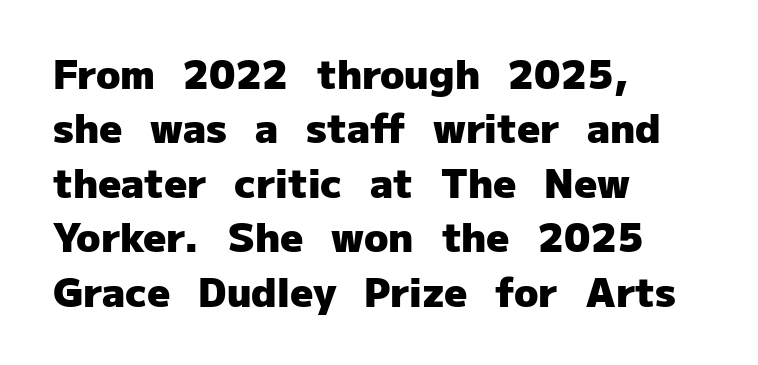
These lines are set flush left with a ragged right edge. I'd describe the lettering as bold — thick and assertive. The typeface chosen for these lines omits serifs. A typesetter would call this zero additional tracking. Vertically, the passage feels balanced, rows spaced as you'd expect. The strip under each line holds only bare page.
